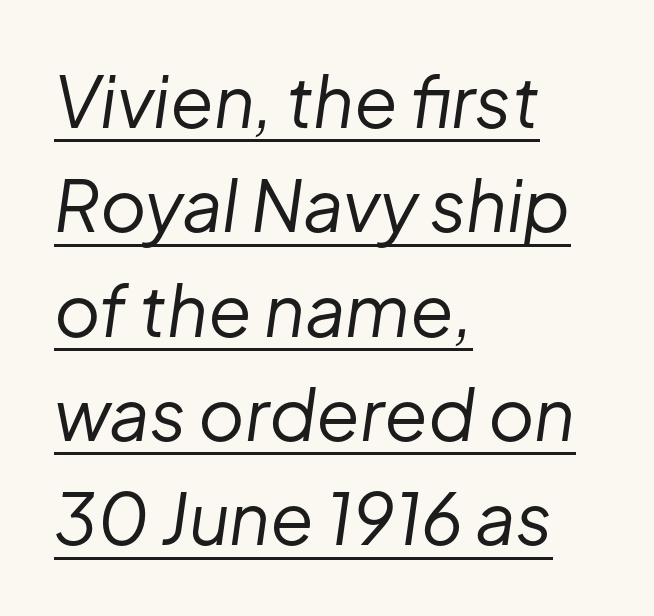
Leading matches the norm, producing a regular column. Tracking here is standard; glyphs follow each other at the usual distance. Each letter keeps its own natural width here, so spacing adapts to shape. The typography opts for an oblique posture over an upright one.
